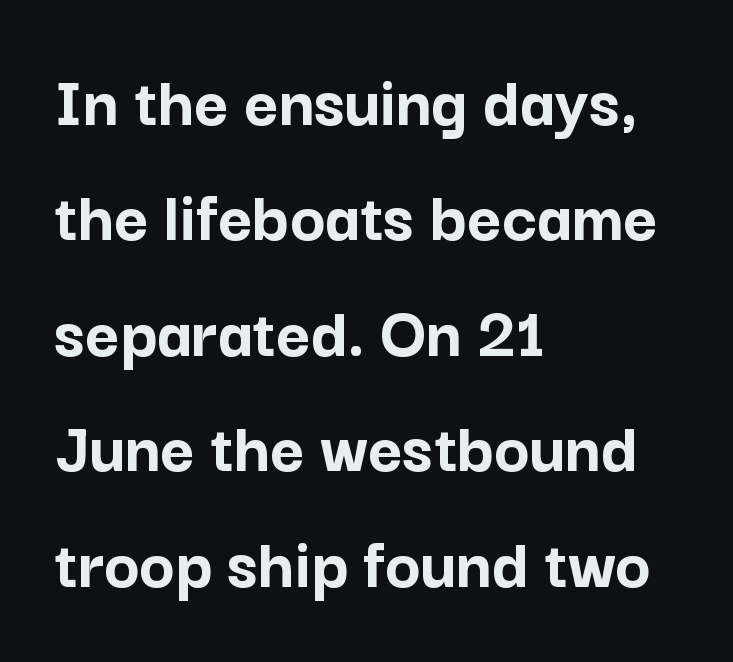
Q: Is the text bold? A: Yes.
Q: Is the text italic (slanted)? A: No, it is upright.
Q: Is the typeface a serif or a sans-serif typeface? A: Sans-serif.
Q: Is the text underlined? A: No.
Q: How is the paragraph aligned? A: Left-aligned.
Q: Is the spacing between letters normal or unusually wide? A: Normal.
Q: Is the spacing between lines tight, normal or loose? A: Normal.
Q: Width (condensed, normal, or wide)? A: Normal.
Q: Stroke contrast? A: Low.
Q: x-height? A: Medium.
Q: Monospaced? A: No.
